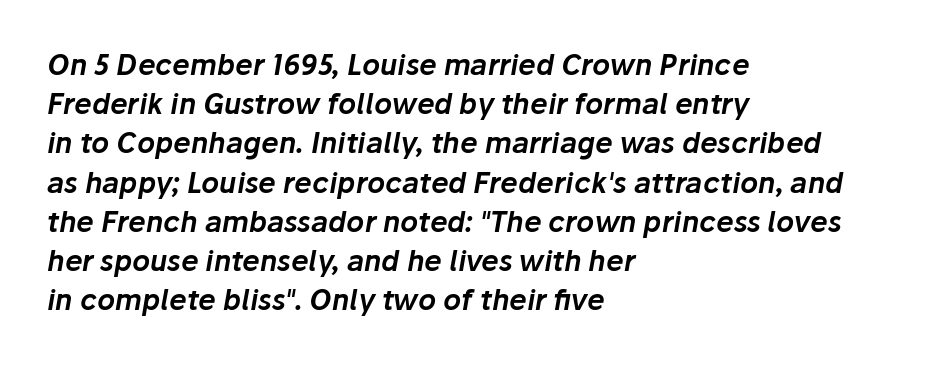
{"italic": "yes", "lean": "right", "slant_degrees": 10, "width": "normal", "stroke_contrast": "low", "x_height": "medium", "monospaced": "no", "underline": "no", "align": "left", "line_spacing": "normal", "line_spacing_ratio": 1.4, "letter_spacing": "normal", "letter_spacing_em": 0.0, "glyph_px": 28}
